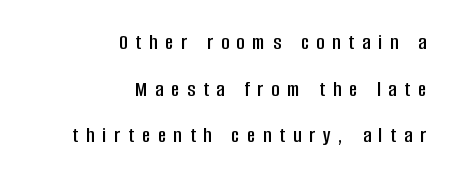
Q: Is the text italic (slanted)? A: No, it is upright.
Q: Is the text underlined? A: No.
Q: How is the paragraph aligned? A: Right-aligned.
Q: Is the spacing between letters normal or unusually wide? A: Unusually wide.
Q: Is the spacing between lines tight, normal or loose? A: Loose.
